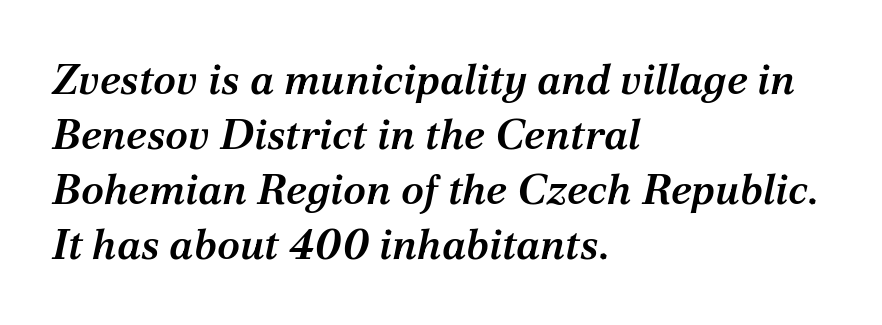
The image shows 42 px semibold serif type, italic (leaning right); set left-aligned, normal line spacing (1.31x), normal letter spacing, not underlined; medium stroke contrast and a medium x-height.
